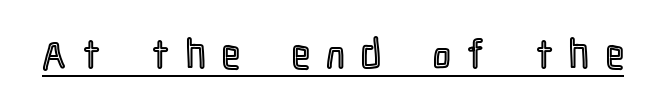
Character widths vary here, with narrow letters taking less room than wide ones. Compared with undecorated copy, this sample adds a rule below the words. In terms of posture, this sample is upright. Observe the wide spacing: letters keep a clear distance from each other.
